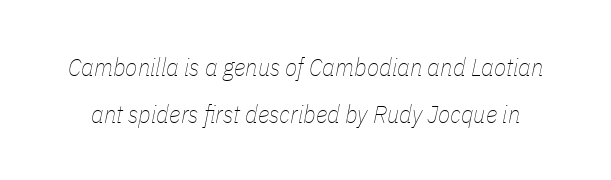
The image shows 25 px text type, italic (leaning right); set line spacing 1.87x, normal letter spacing, not underlined.
